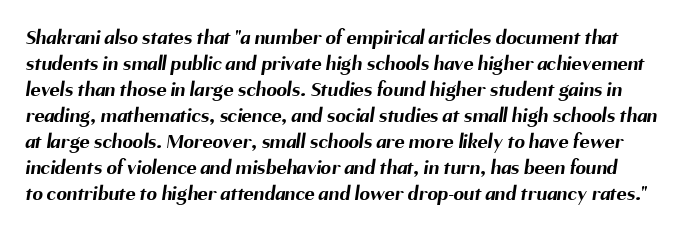
The image shows 21 px bold type; set line spacing 1.24x, normal letter spacing, not underlined.
